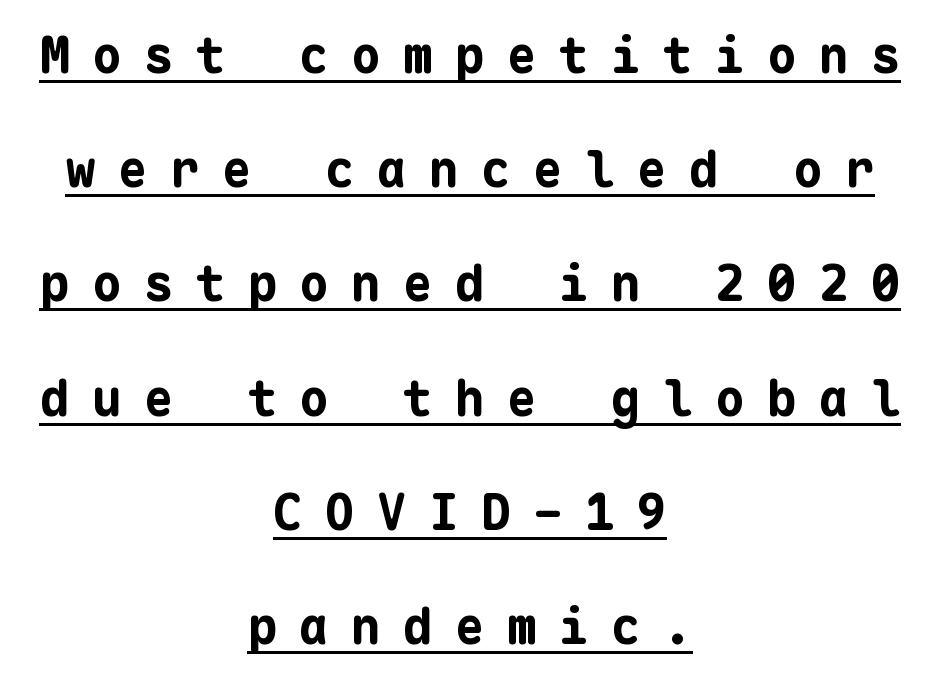
{"serif": "no", "italic": "no", "bold": "yes", "weight": "bold", "width": "normal", "stroke_contrast": "low", "x_height": "medium", "monospaced": "yes", "underline": "yes", "align": "center", "line_spacing": "loose", "line_spacing_ratio": 2.33, "letter_spacing": "wide", "letter_spacing_em": 0.46, "glyph_px": 49}
